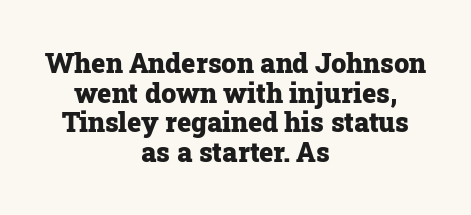
The image shows 27 px bold type, upright; set centered, tight line spacing (1.1x), normal letter spacing, not underlined.
